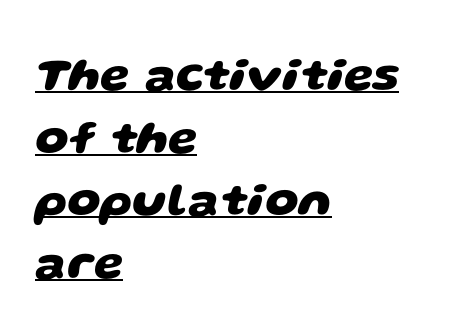
Q: Is the text bold? A: Yes.
Q: Is the typeface a serif or a sans-serif typeface? A: Sans-serif.
Q: Is the text underlined? A: Yes.
Q: How is the paragraph aligned? A: Left-aligned.
Q: Is the spacing between letters normal or unusually wide? A: Normal.
Q: Is the spacing between lines tight, normal or loose? A: Normal.
Q: Width (condensed, normal, or wide)? A: Wide.
Q: Stroke contrast? A: Low.
Q: x-height? A: Large.
Q: Monospaced? A: No.
